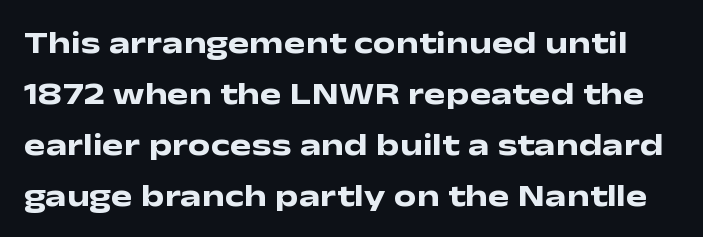
Q: Is the text bold? A: Yes.
Q: Is the text italic (slanted)? A: No, it is upright.
Q: Is the typeface a serif or a sans-serif typeface? A: Sans-serif.
Q: Is the text underlined? A: No.
Q: Is the spacing between letters normal or unusually wide? A: Normal.
Q: Is the spacing between lines tight, normal or loose? A: Normal.
Q: Width (condensed, normal, or wide)? A: Wide.
Q: Stroke contrast? A: Low.
Q: x-height? A: Medium.
Q: Monospaced? A: No.
